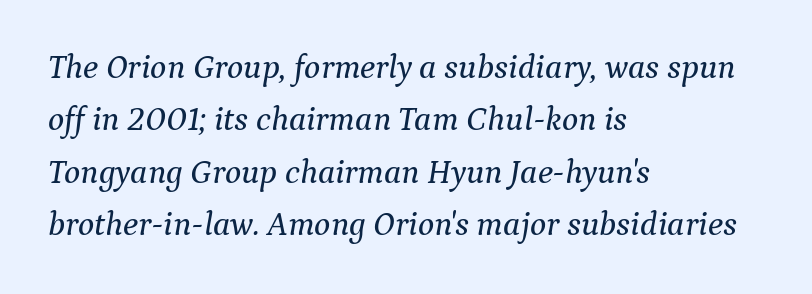
The image shows 34 px serif type, italic (leaning right); set left-aligned, normal line spacing (1.54x), normal letter spacing, not underlined; medium stroke contrast and a medium x-height.
